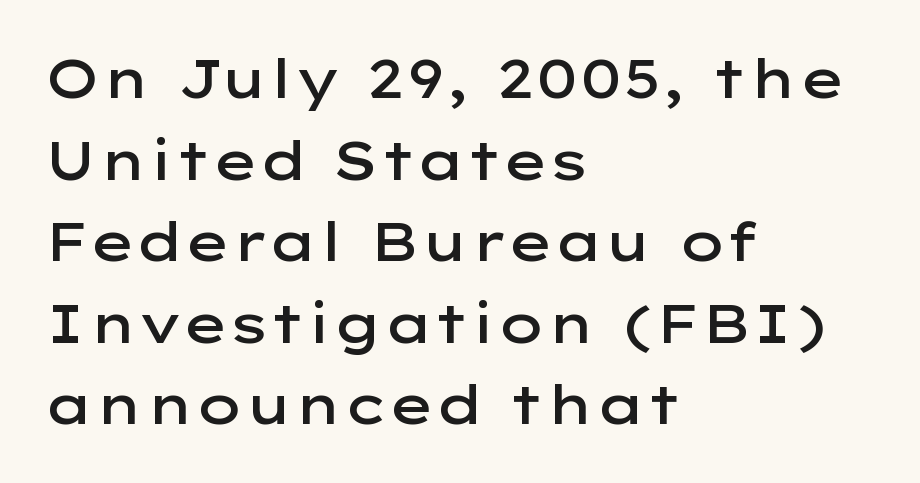
The image shows 54 px semibold, wide sans-serif type, upright; set left-aligned, normal line spacing (1.51x), normal letter spacing, not underlined; low stroke contrast and a medium x-height.
